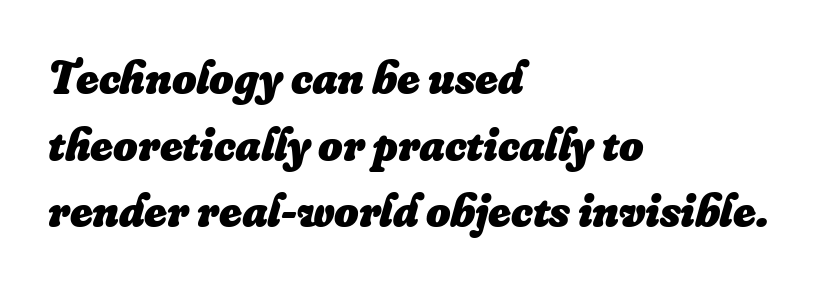
Letters rest on an invisible, unmarked baseline. In terms of posture, this sample is oblique. I'd describe the lettering as bold — thick and assertive. Spacing verdict: proportional, widths tailored to each character. Horizontal alignment here is leftward, the default for most running prose. Does extra space separate the letters? No, they use regular spacing.
